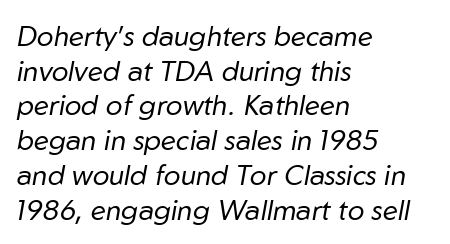
The string is rendered with underlining switched off. Spacing verdict: proportional, widths tailored to each character. Compared with a centered layout, this one pins lines to the left instead. How are the letters spaced? Ordinarily, with no added tracking. The text carries the slant typical of an italic or oblique font.
